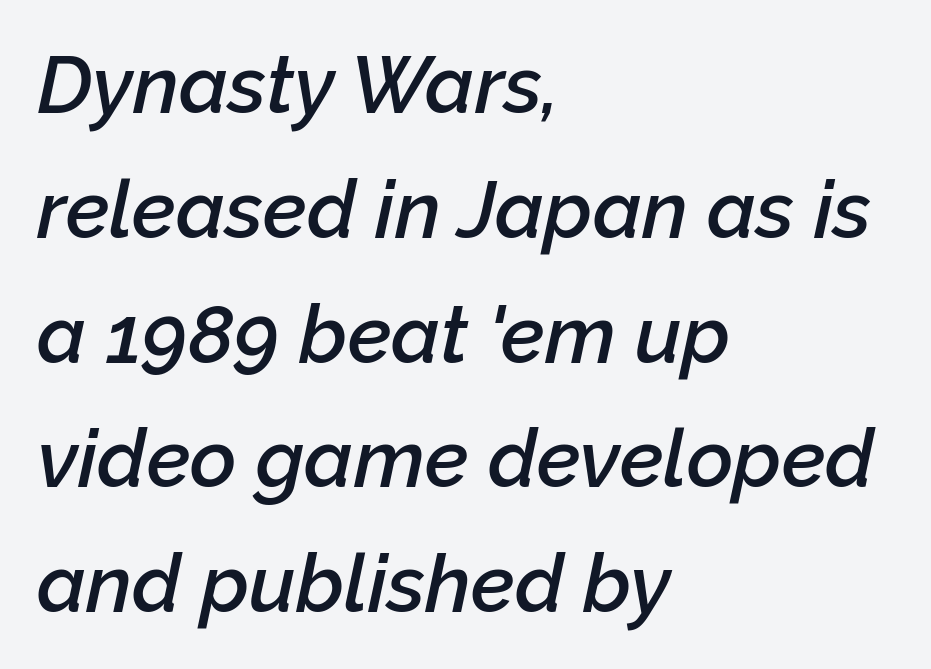
Q: Is the text bold? A: Semi-bold.
Q: Is the text italic (slanted)? A: Yes, it leans right by about 12 degrees.
Q: Is the text underlined? A: No.
Q: How is the paragraph aligned? A: Left-aligned.
Q: Is the spacing between letters normal or unusually wide? A: Normal.
Q: Is the spacing between lines tight, normal or loose? A: Normal.
Q: Width (condensed, normal, or wide)? A: Normal.
Q: Stroke contrast? A: Low.
Q: x-height? A: Medium.
Q: Monospaced? A: No.
